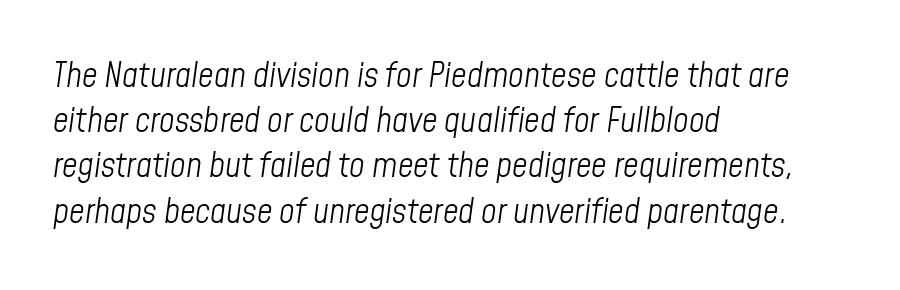
The image shows 34 px light, condensed type, italic (leaning right); set left-aligned, normal line spacing (1.33x), normal letter spacing, not underlined; low stroke contrast and a medium x-height.
